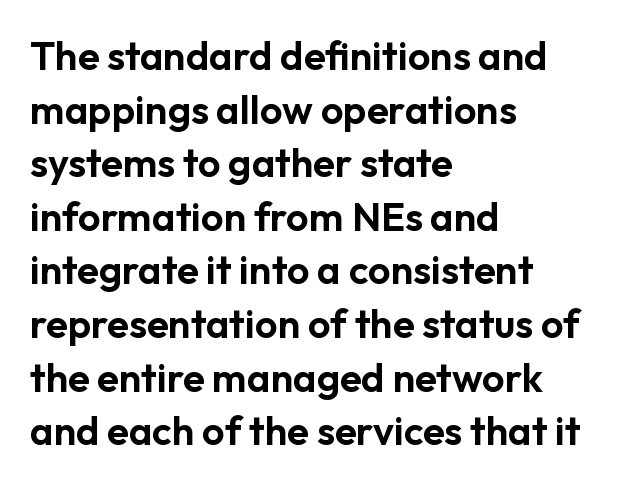
Whoever set this chose a conventional vertical rhythm. A typesetter would mark this as roman, not italic. Anything drawn beneath the words? Only blank space. Grotesque or geometric, the face here clearly has no serifs.
